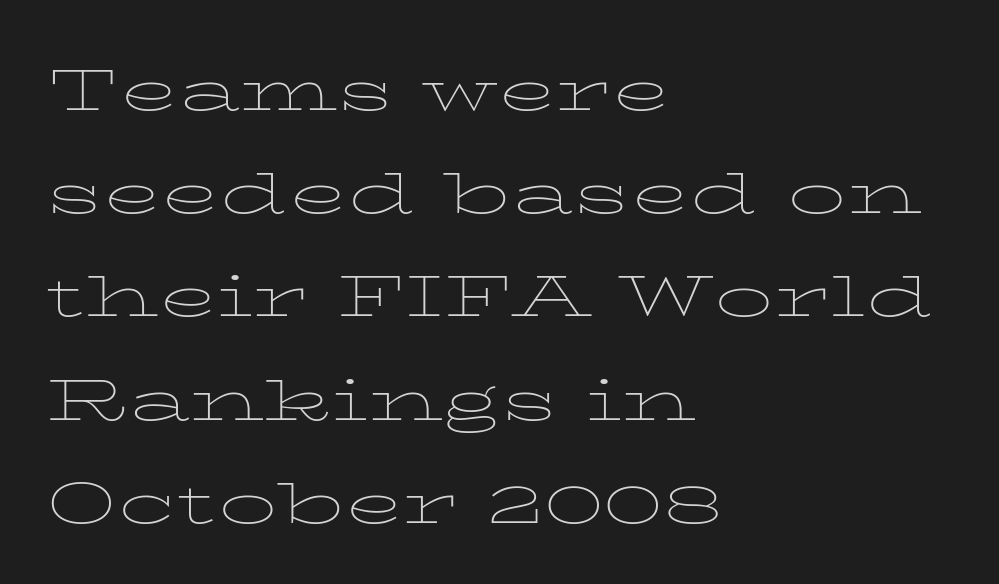
{"italic": "no", "bold": "no", "weight": "thin", "width": "wide", "stroke_contrast": "low", "x_height": "medium", "monospaced": "no", "underline": "no", "align": "left", "line_spacing": "normal", "line_spacing_ratio": 1.34, "letter_spacing": "normal", "letter_spacing_em": 0.0, "glyph_px": 77}
